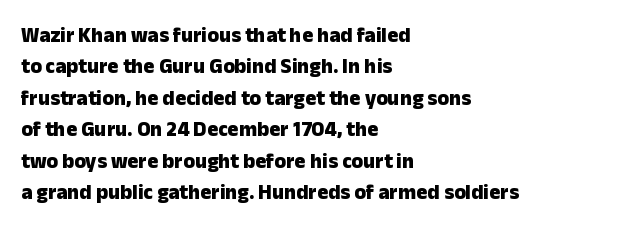
The image shows 21 px bold type, upright; set left-aligned, normal line spacing (1.5x), normal letter spacing, not underlined.
